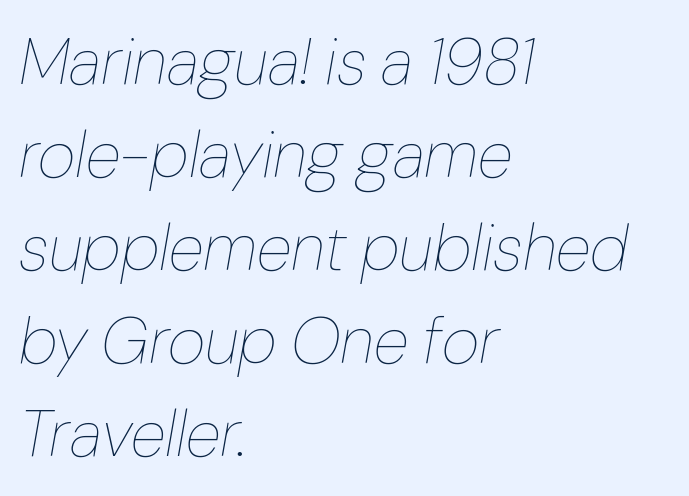
Q: Is the text bold? A: No.
Q: Is the text italic (slanted)? A: Yes, it leans right by about 10 degrees.
Q: Is the text underlined? A: No.
Q: How is the paragraph aligned? A: Left-aligned.
Q: Is the spacing between letters normal or unusually wide? A: Normal.
Q: Is the spacing between lines tight, normal or loose? A: Normal.
Q: Width (condensed, normal, or wide)? A: Normal.
Q: Stroke contrast? A: Low.
Q: x-height? A: Medium.
Q: Monospaced? A: No.
